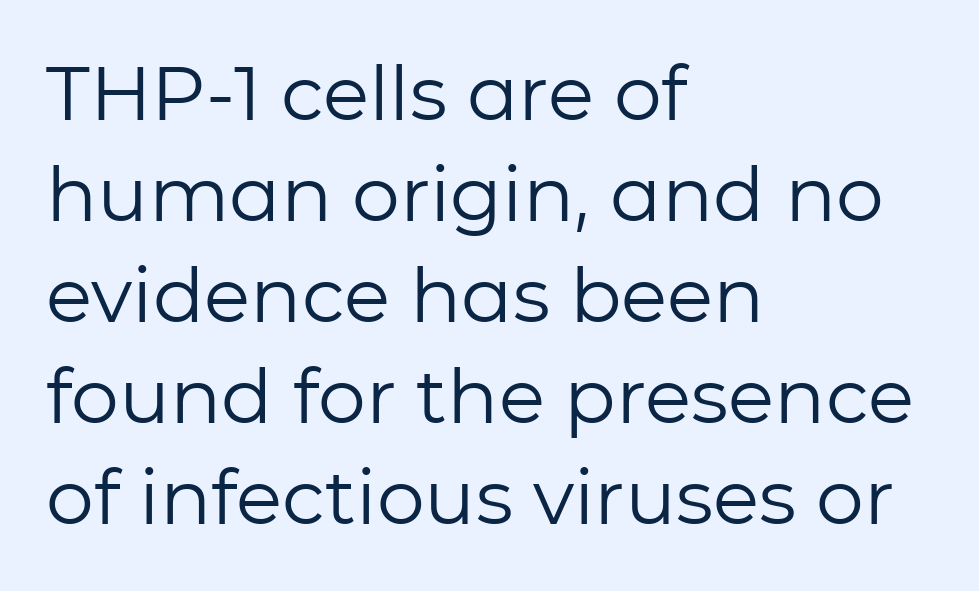
Leading: standard. In CSS terms this would be text-align: left. This sample has the flowing, uneven cadence of proportional lettering. Is this a sans? Yes — the strokes have no serifs. Nothing unusual about the tracking: characters are spaced as the font intends. The strokes are not fattened; the text isn't bold.
